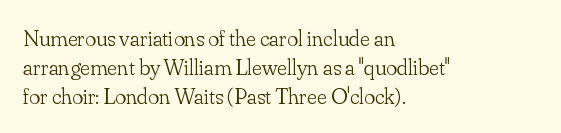
{"italic": "no", "bold": "no", "underline": "no", "align": "left", "line_spacing": "normal", "line_spacing_ratio": 1.26, "letter_spacing": "normal", "letter_spacing_em": 0.0, "glyph_px": 23}
